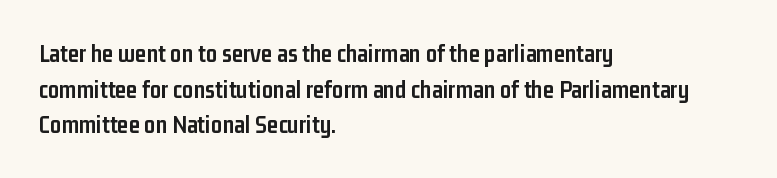
This rendering leaves character spacing at its baseline value. Any mark beneath the type? The region is blank. This is roman type, the default non-slanted kind. Pretty heavy lettering here — definitely bold. Notice how descenders clear the ascenders below comfortably — that's standard leading. All the whitespace from short lines collects on the right.
